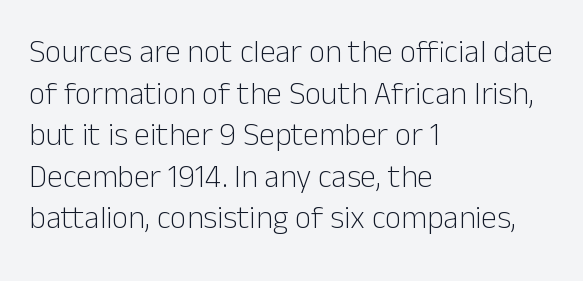
Q: Is the text bold? A: No.
Q: Is the text italic (slanted)? A: No, it is upright.
Q: Is the typeface a serif or a sans-serif typeface? A: Sans-serif.
Q: Is the text underlined? A: No.
Q: How is the paragraph aligned? A: Left-aligned.
Q: Is the spacing between letters normal or unusually wide? A: Normal.
Q: Is the spacing between lines tight, normal or loose? A: Normal.
Q: Width (condensed, normal, or wide)? A: Normal.
Q: Stroke contrast? A: Low.
Q: x-height? A: Medium.
Q: Monospaced? A: No.
